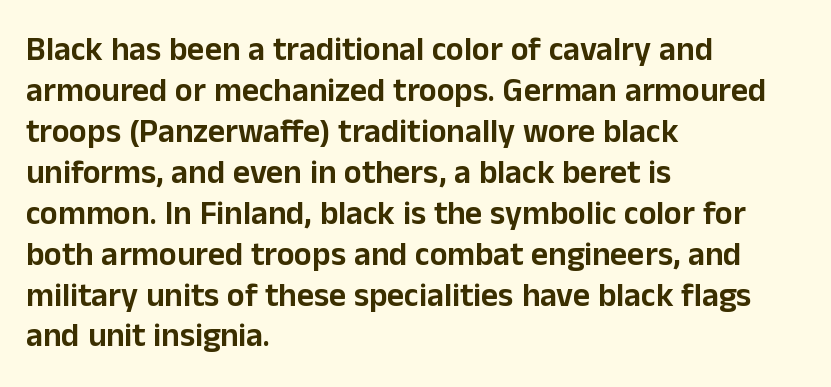
Q: Is the text italic (slanted)? A: No, it is upright.
Q: Is the typeface a serif or a sans-serif typeface? A: Sans-serif.
Q: Is the text underlined? A: No.
Q: How is the paragraph aligned? A: Left-aligned.
Q: Is the spacing between letters normal or unusually wide? A: Normal.
Q: Width (condensed, normal, or wide)? A: Normal.
Q: Stroke contrast? A: Low.
Q: x-height? A: Medium.
Q: Monospaced? A: No.
